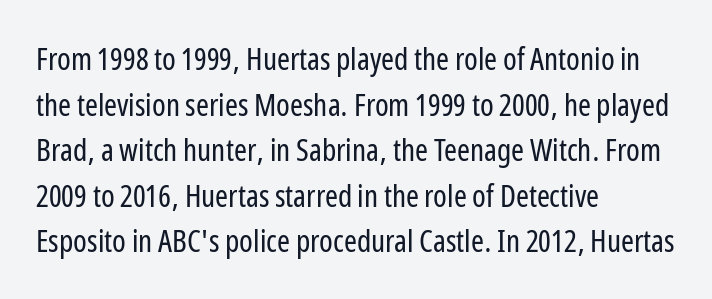
{"serif": "no", "italic": "no", "bold": "no", "weight": "regular", "width": "condensed", "stroke_contrast": "low", "x_height": "medium", "monospaced": "no", "underline": "no", "align": "left", "line_spacing": "normal", "line_spacing_ratio": 1.47, "letter_spacing": "normal", "letter_spacing_em": 0.0, "glyph_px": 31}
